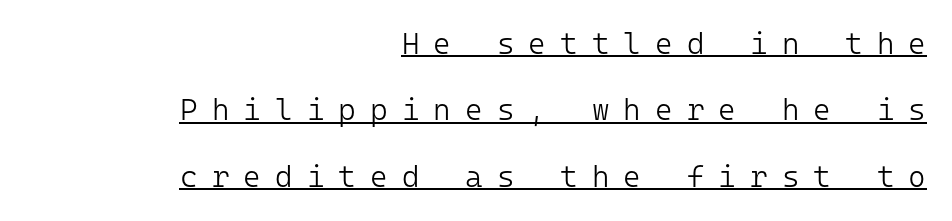
Q: Is the text bold? A: No.
Q: Is the text italic (slanted)? A: No, it is upright.
Q: Is the typeface a serif or a sans-serif typeface? A: Sans-serif.
Q: Is the text underlined? A: Yes.
Q: How is the paragraph aligned? A: Right-aligned.
Q: Is the spacing between letters normal or unusually wide? A: Unusually wide.
Q: Is the spacing between lines tight, normal or loose? A: Loose.
Q: Width (condensed, normal, or wide)? A: Normal.
Q: Stroke contrast? A: Low.
Q: x-height? A: Medium.
Q: Monospaced? A: Yes.
